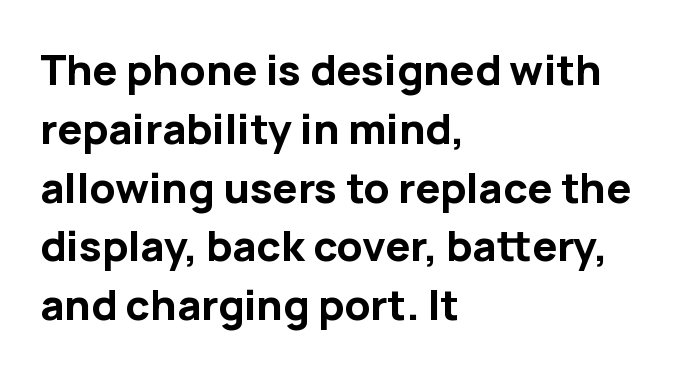
Q: Is the text bold? A: Yes.
Q: Is the text italic (slanted)? A: No, it is upright.
Q: Is the typeface a serif or a sans-serif typeface? A: Sans-serif.
Q: Is the text underlined? A: No.
Q: How is the paragraph aligned? A: Left-aligned.
Q: Is the spacing between letters normal or unusually wide? A: Normal.
Q: Is the spacing between lines tight, normal or loose? A: Normal.
Q: Width (condensed, normal, or wide)? A: Normal.
Q: Stroke contrast? A: Low.
Q: x-height? A: Medium.
Q: Monospaced? A: No.
